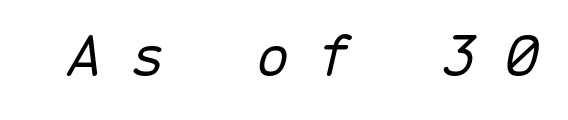
{"italic": "yes", "lean": "right", "slant_degrees": 13, "bold": "no", "weight": "light", "width": "normal", "stroke_contrast": "low", "x_height": "medium", "monospaced": "yes", "underline": "no", "letter_spacing": "wide", "letter_spacing_em": 0.4, "glyph_px": 65}
